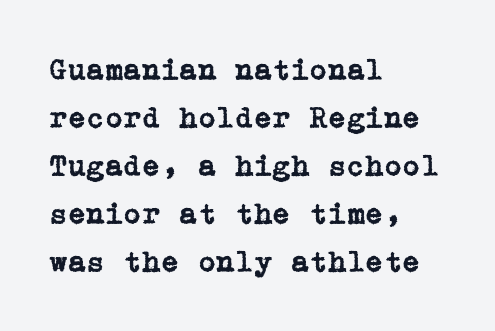
{"serif": "yes", "italic": "no", "width": "normal", "stroke_contrast": "low", "x_height": "medium", "underline": "no", "align": "left", "line_spacing": "normal", "line_spacing_ratio": 1.6, "letter_spacing": "normal", "letter_spacing_em": 0.0, "glyph_px": 30}
